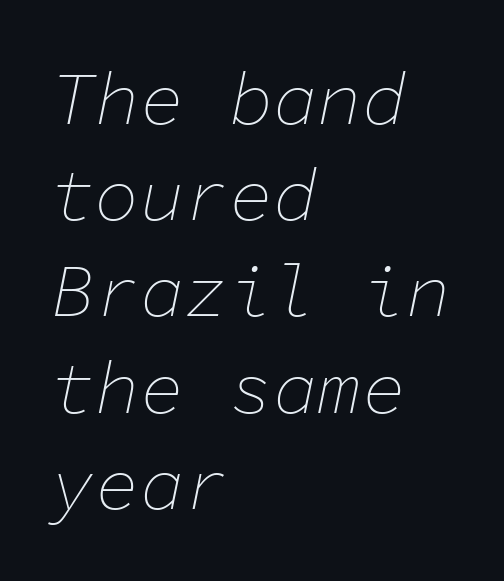
{"italic": "yes", "lean": "right", "slant_degrees": 11, "bold": "no", "weight": "thin", "width": "normal", "stroke_contrast": "low", "x_height": "medium", "monospaced": "yes", "underline": "no", "align": "left", "line_spacing": "normal", "line_spacing_ratio": 1.3, "letter_spacing": "normal", "letter_spacing_em": 0.0, "glyph_px": 74}
